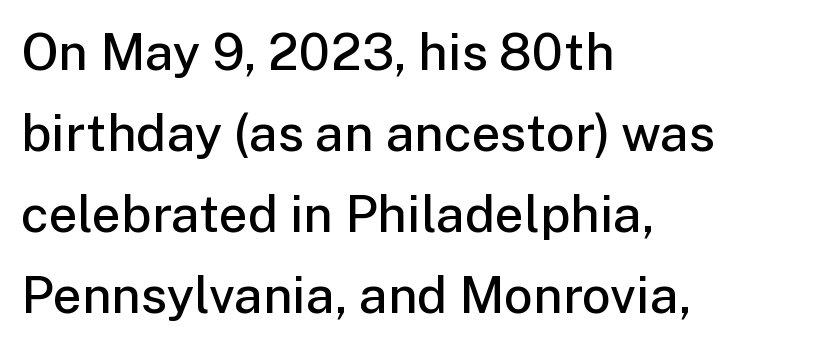
{"serif": "no", "italic": "no", "bold": "semi", "weight": "semibold", "width": "normal", "stroke_contrast": "low", "x_height": "medium", "monospaced": "no", "underline": "no", "align": "left", "line_spacing": "normal", "line_spacing_ratio": 1.59, "letter_spacing": "normal", "letter_spacing_em": 0.0, "glyph_px": 51}
